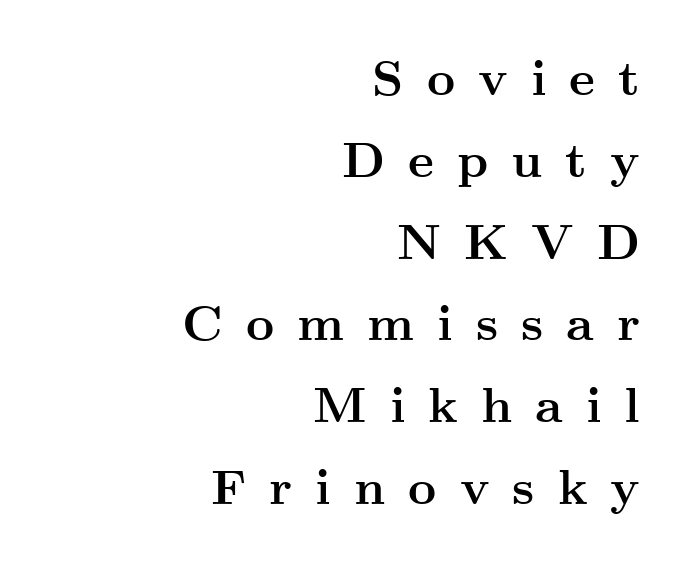
{"serif": "yes", "italic": "no", "bold": "yes", "weight": "semibold", "width": "wide", "stroke_contrast": "medium", "x_height": "small", "monospaced": "no", "underline": "no", "align": "right", "line_spacing": "normal", "line_spacing_ratio": 1.67, "letter_spacing": "wide", "letter_spacing_em": 0.47, "glyph_px": 49}
